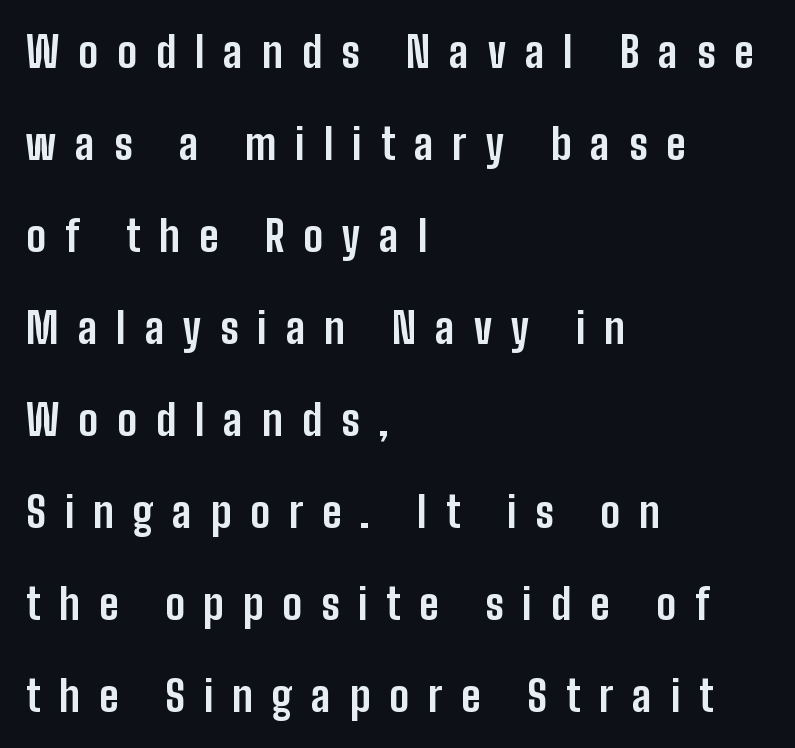
{"serif": "no", "italic": "no", "bold": "yes", "weight": "bold", "width": "condensed", "stroke_contrast": "low", "x_height": "medium", "monospaced": "no", "underline": "no", "align": "left", "line_spacing": "loose", "line_spacing_ratio": 2.19, "letter_spacing": "wide", "letter_spacing_em": 0.45, "glyph_px": 42}
